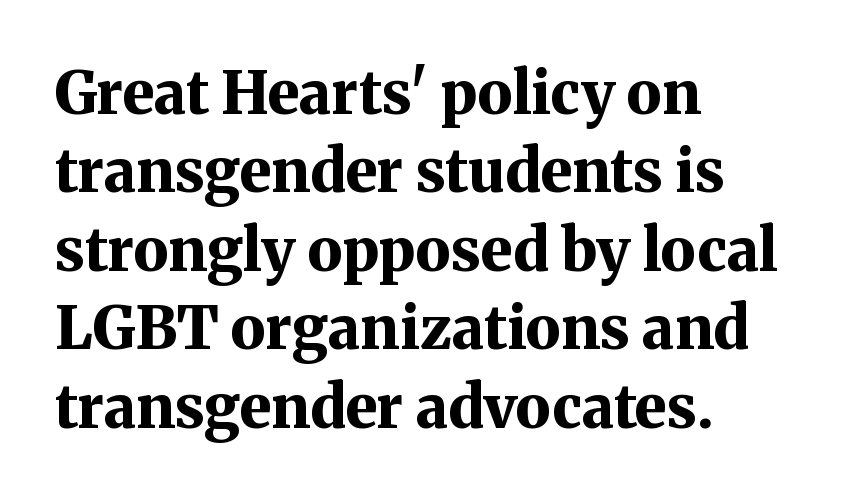
{"serif": "yes", "italic": "no", "bold": "yes", "weight": "bold", "width": "normal", "stroke_contrast": "medium", "x_height": "medium", "monospaced": "no", "underline": "no", "align": "left", "line_spacing": "normal", "line_spacing_ratio": 1.33, "letter_spacing": "normal", "letter_spacing_em": 0.0, "glyph_px": 59}
